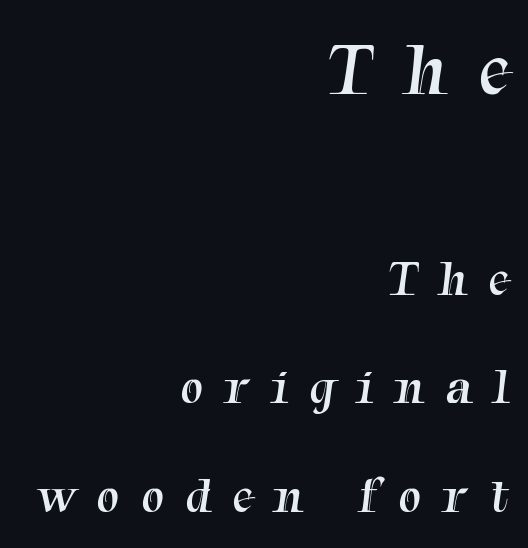
{"serif": "yes", "bold": "no", "weight": "regular", "width": "normal", "stroke_contrast": "medium", "x_height": "medium", "monospaced": "no", "underline": "no", "align": "right", "line_spacing": "loose", "line_spacing_ratio": 2.13, "letter_spacing": "wide", "letter_spacing_em": 0.42, "larger_block": "first", "size_ratio": 1.51, "glyph_px": 77}
